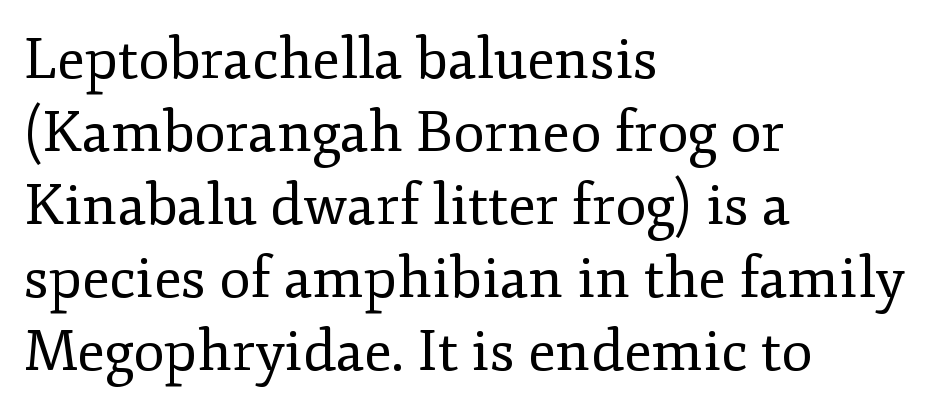
{"serif": "yes", "italic": "no", "bold": "no", "weight": "regular", "width": "normal", "stroke_contrast": "low", "x_height": "small", "monospaced": "no", "underline": "no", "align": "left", "line_spacing": "normal", "line_spacing_ratio": 1.28, "letter_spacing": "normal", "letter_spacing_em": 0.0, "glyph_px": 57}
